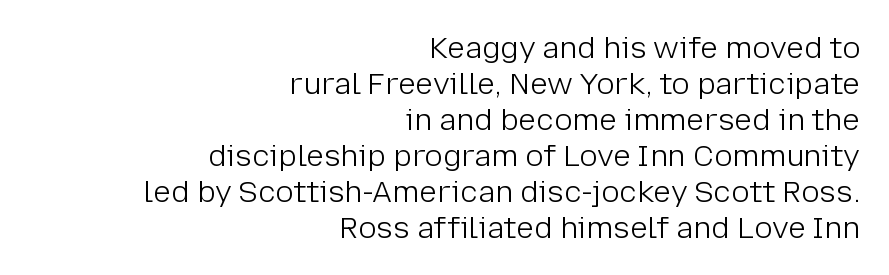
{"serif": "no", "italic": "no", "bold": "no", "weight": "light", "width": "normal", "stroke_contrast": "low", "x_height": "medium", "monospaced": "no", "underline": "no", "align": "right", "line_spacing_ratio": 1.2, "letter_spacing": "normal", "letter_spacing_em": 0.0, "glyph_px": 30}
